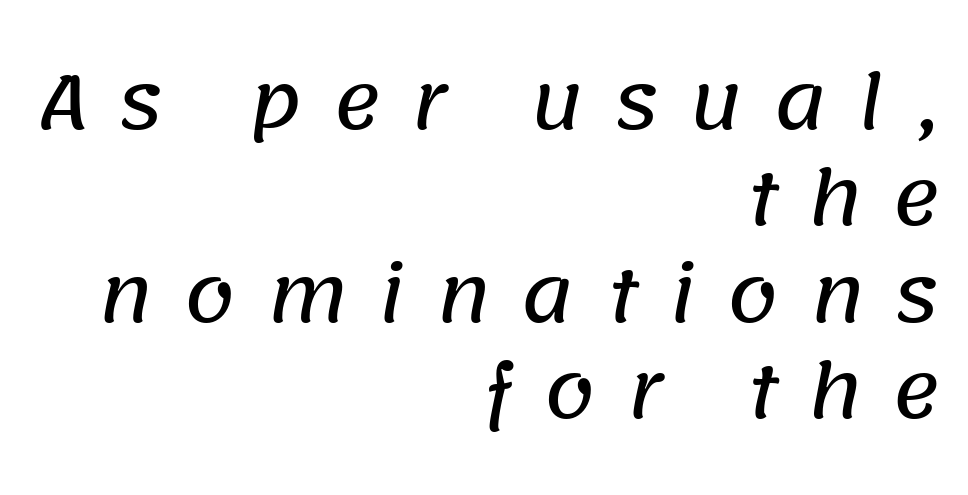
{"serif": "no", "width": "normal", "stroke_contrast": "low", "x_height": "large", "monospaced": "no", "underline": "no", "align": "right", "line_spacing": "normal", "line_spacing_ratio": 1.32, "letter_spacing": "wide", "letter_spacing_em": 0.41, "glyph_px": 73}
